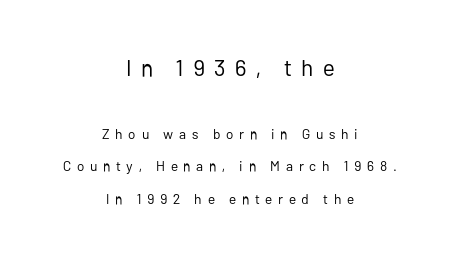
Q: Is the text bold? A: No.
Q: Is the text italic (slanted)? A: No, it is upright.
Q: Is the text underlined? A: No.
Q: How is the paragraph aligned? A: Centered.
Q: Is the spacing between letters normal or unusually wide? A: Unusually wide.
Q: Is the spacing between lines tight, normal or loose? A: Loose.
Q: Which block of text is set in a larger size, the first (top) or the second (bottom)? A: The first (top) one.
